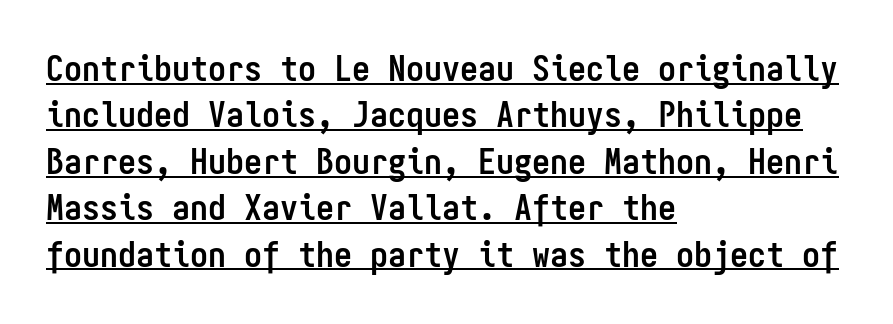
You could call the tracking neutral — neither tight nor loose. Compared with undecorated copy, this sample adds a rule below the words. If you measured baseline to baseline, you'd find a middling distance. The rendering shows plain stroke endings on the letterforms — a sans-serif design.
